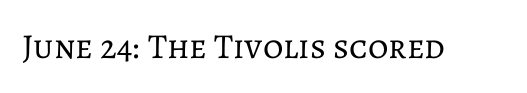
Q: Is the text bold? A: No.
Q: Is the text italic (slanted)? A: No, it is upright.
Q: Is the text underlined? A: No.
Q: Is the spacing between letters normal or unusually wide? A: Normal.
Q: Width (condensed, normal, or wide)? A: Normal.
Q: Stroke contrast? A: Low.
Q: x-height? A: Medium.
Q: Monospaced? A: No.
